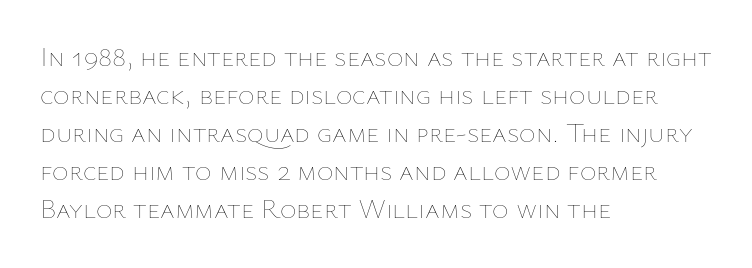
Q: Is the text bold? A: No.
Q: Is the text italic (slanted)? A: No, it is upright.
Q: Is the text underlined? A: No.
Q: How is the paragraph aligned? A: Left-aligned.
Q: Is the spacing between letters normal or unusually wide? A: Normal.
Q: Is the spacing between lines tight, normal or loose? A: Normal.
Q: Width (condensed, normal, or wide)? A: Normal.
Q: Stroke contrast? A: Low.
Q: x-height? A: Medium.
Q: Monospaced? A: No.
